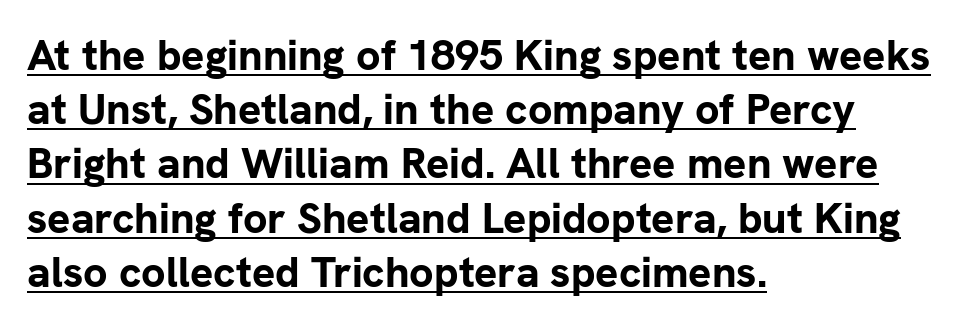
Character widths vary here, with narrow letters taking less room than wide ones. One glance says typical: line gaps are just what's usual. Unlike a traditional serif, this face leaves its strokes unadorned. Does the copy run flush right? No — it runs flush left.
